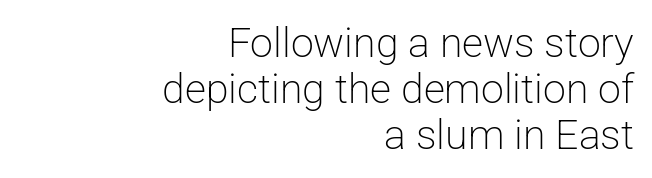
The image shows 41 px light sans-serif type, upright; set right-aligned, tight line spacing (1.12x), normal letter spacing, not underlined; low stroke contrast and a medium x-height.
